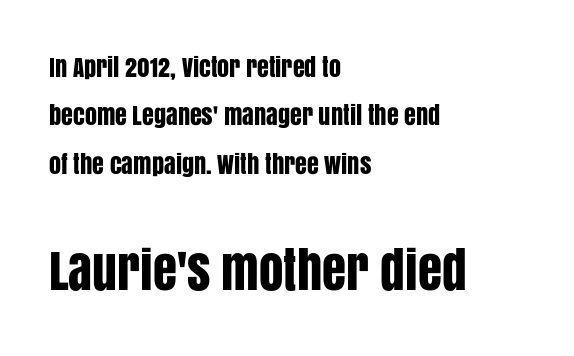
The image shows 49 px condensed sans-serif type, upright; set left-aligned, loose line spacing (2.02x), normal letter spacing, not underlined; the second (bottom) block is 2.04x larger; low stroke contrast and a large x-height.
